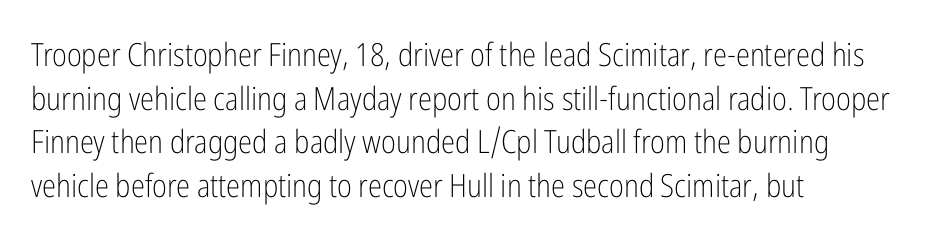
To sum up the face: it is a sans, with no serifs. Leftover space on each line is placed entirely after the last word. Just letters on the line, the space beneath them empty. No letter is thick-stroked: the sample isn't bold. The letters sit at their default tracking, neither squeezed nor spread.
